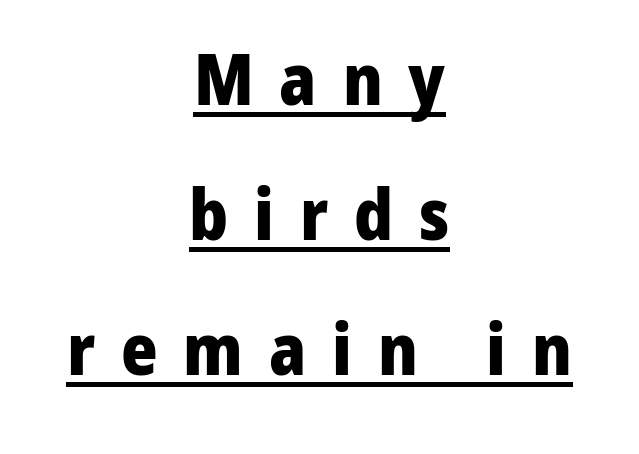
Q: Is the text bold? A: Yes.
Q: Is the text italic (slanted)? A: No, it is upright.
Q: Is the typeface a serif or a sans-serif typeface? A: Sans-serif.
Q: Is the text underlined? A: Yes.
Q: How is the paragraph aligned? A: Centered.
Q: Is the spacing between letters normal or unusually wide? A: Unusually wide.
Q: Is the spacing between lines tight, normal or loose? A: Loose.
Q: Width (condensed, normal, or wide)? A: Normal.
Q: Stroke contrast? A: Low.
Q: x-height? A: Medium.
Q: Monospaced? A: No.
